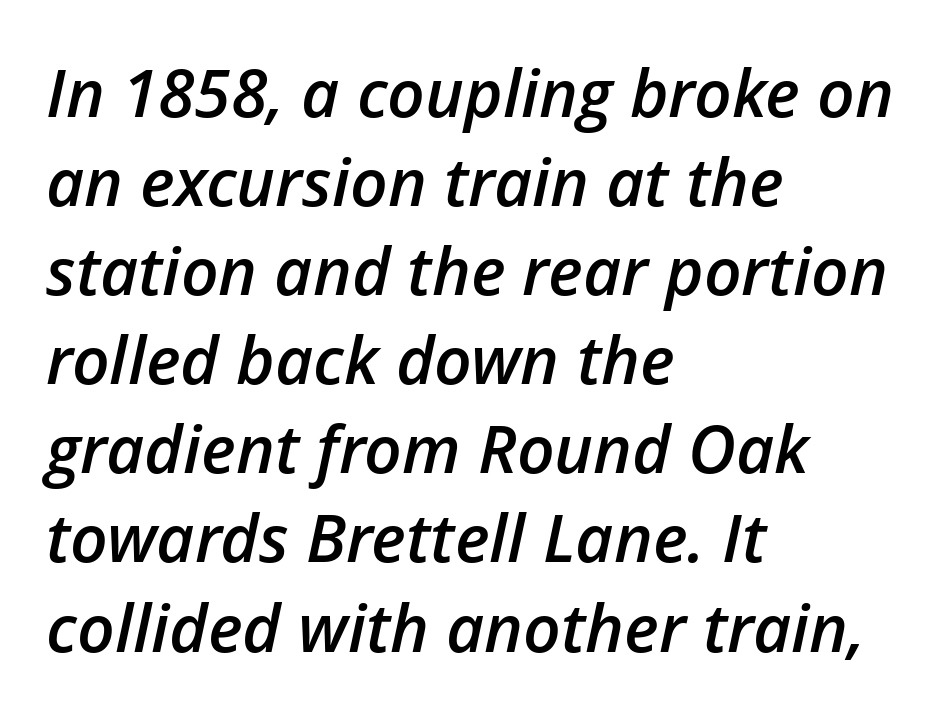
The image shows 66 px semibold type, italic (leaning right); set left-aligned, normal line spacing (1.35x), normal letter spacing, not underlined; low stroke contrast and a medium x-height.
